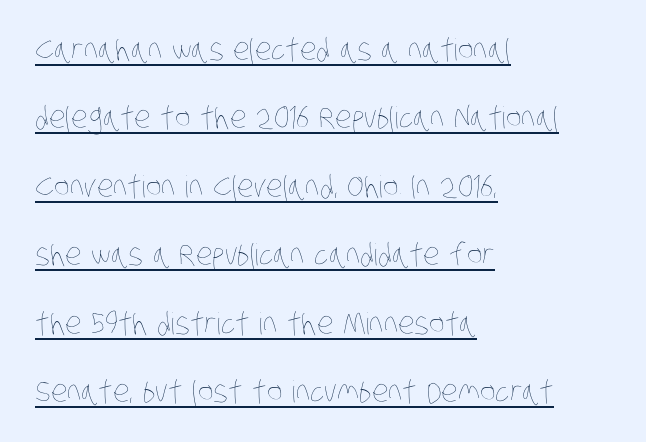
{"bold": "no", "weight": "thin", "width": "condensed", "stroke_contrast": "low", "x_height": "large", "monospaced": "no", "underline": "yes", "align": "left", "line_spacing": "loose", "line_spacing_ratio": 2.28, "letter_spacing": "normal", "letter_spacing_em": 0.0, "glyph_px": 30}
